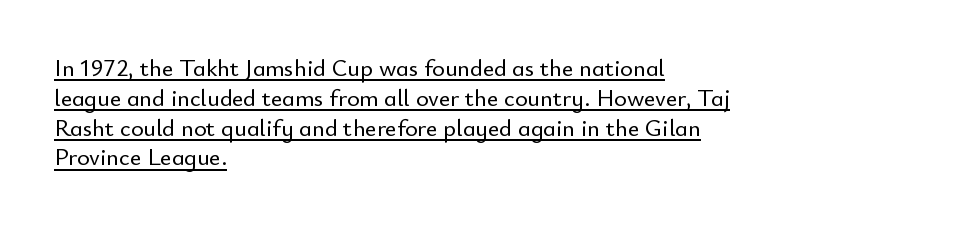
Tracking here is standard; glyphs follow each other at the usual distance. Nope, not italic — everything's standing straight. Each line starts at the same left margin while the right side varies. What decoration does the sample have? An underline.
